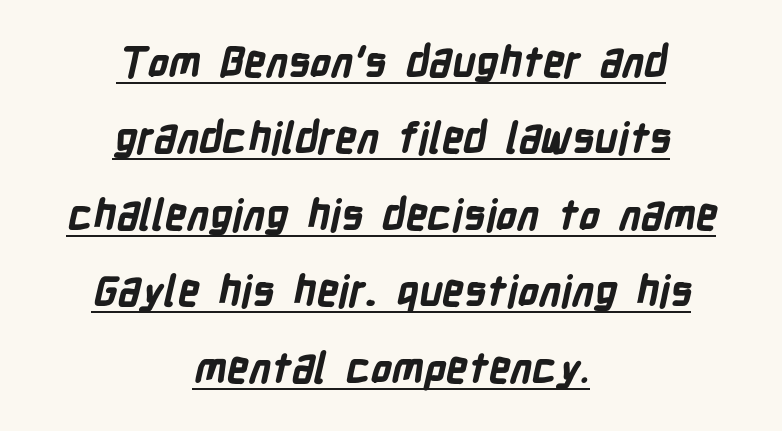
Horizontally, the lines are justified to the midpoint only. I'd describe the lettering as bold — thick and assertive. Note: no serifs on the glyphs. Quick note: underline on.
